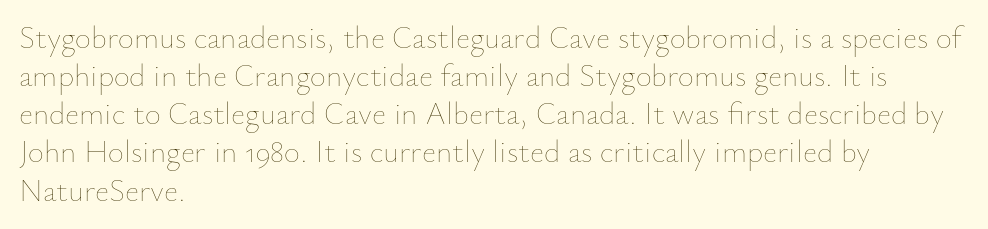
{"italic": "no", "bold": "no", "weight": "thin", "width": "normal", "stroke_contrast": "low", "x_height": "small", "monospaced": "no", "underline": "no", "align": "left", "line_spacing_ratio": 1.23, "letter_spacing": "normal", "letter_spacing_em": 0.0, "glyph_px": 31}
